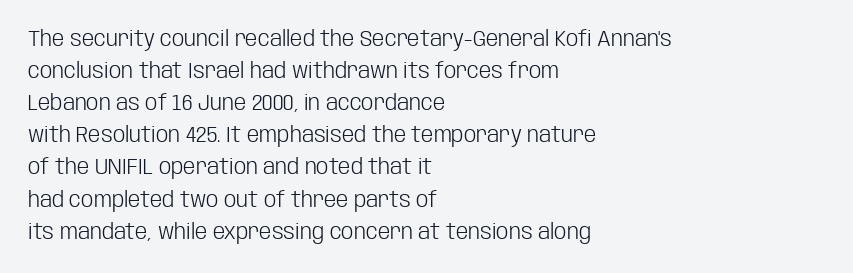
The image shows 22 px text type, upright; set left-aligned, normal line spacing (1.46x), normal letter spacing, not underlined.
